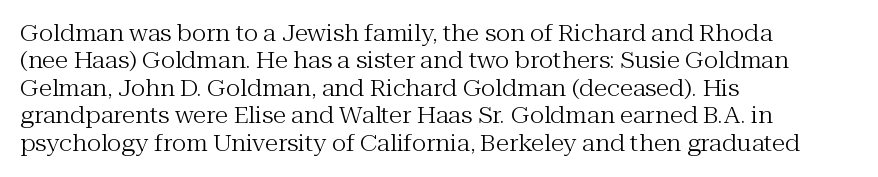
{"italic": "no", "bold": "no", "underline": "no", "align": "left", "line_spacing": "normal", "line_spacing_ratio": 1.25, "letter_spacing": "normal", "letter_spacing_em": 0.0, "glyph_px": 22}
